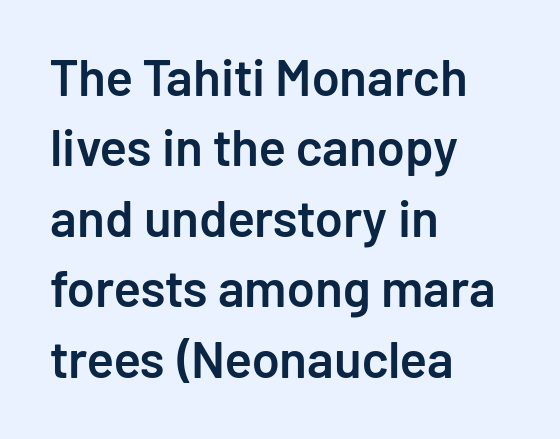
The image shows 51 px semibold sans-serif type, upright; set left-aligned, normal line spacing (1.38x), normal letter spacing, not underlined; low stroke contrast and a medium x-height.
